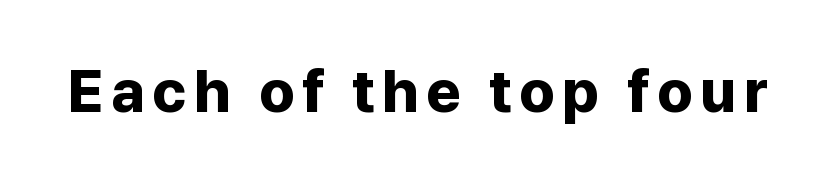
{"serif": "no", "italic": "no", "bold": "yes", "weight": "bold", "width": "normal", "stroke_contrast": "low", "x_height": "medium", "monospaced": "no", "underline": "no", "glyph_px": 60}
